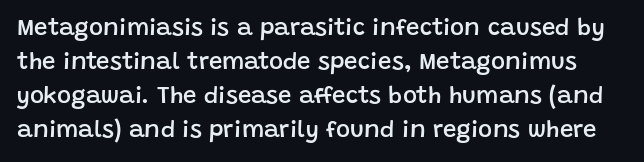
{"italic": "no", "bold": "semi", "underline": "no", "line_spacing": "normal", "line_spacing_ratio": 1.42, "letter_spacing": "normal", "letter_spacing_em": 0.0, "glyph_px": 24}
